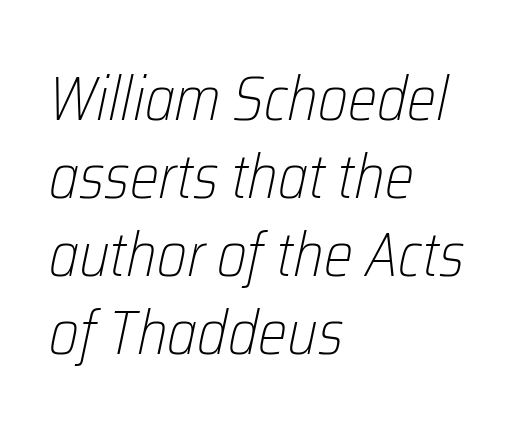
Descender tails drop into unmarked territory. The typesetter chose a ragged-right arrangement here. Each letter keeps its own natural width here, so spacing adapts to shape. You can tell it's italic because the verticals aren't actually vertical. This sample uses plain, unmodified letter spacing.
